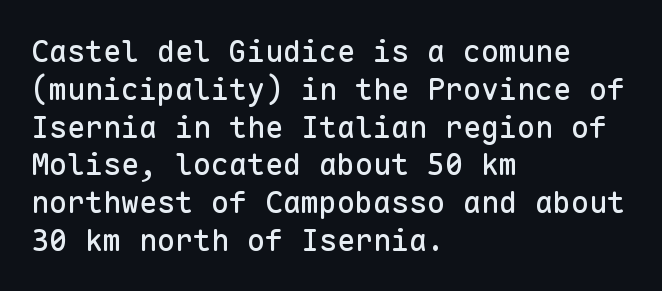
The image shows 30 px sans-serif type, upright, monospaced; set left-aligned, normal line spacing (1.26x), normal letter spacing, not underlined; low stroke contrast and a medium x-height.
